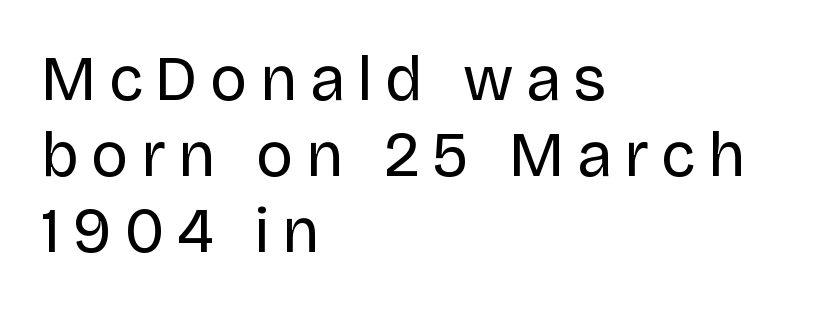
Q: Is the text bold? A: No.
Q: Is the text italic (slanted)? A: No, it is upright.
Q: Is the typeface a serif or a sans-serif typeface? A: Sans-serif.
Q: Is the text underlined? A: No.
Q: How is the paragraph aligned? A: Left-aligned.
Q: Is the spacing between letters normal or unusually wide? A: Unusually wide.
Q: Width (condensed, normal, or wide)? A: Normal.
Q: Stroke contrast? A: Low.
Q: x-height? A: Large.
Q: Monospaced? A: No.
